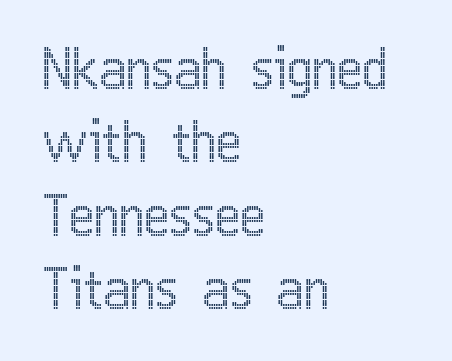
The image shows 54 px condensed type, upright; set left-aligned, normal line spacing (1.36x), normal letter spacing, not underlined; a medium x-height.
